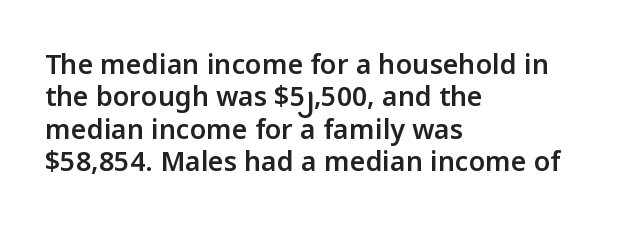
{"italic": "no", "bold": "semi", "underline": "no", "align": "left", "line_spacing_ratio": 1.2, "letter_spacing": "normal", "letter_spacing_em": 0.0, "glyph_px": 27}
